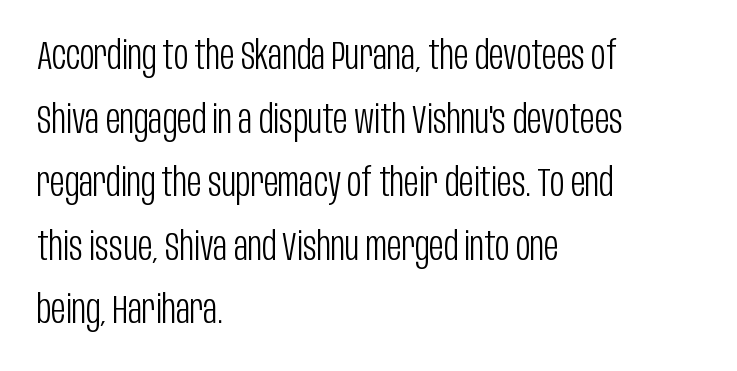
{"serif": "no", "italic": "no", "bold": "no", "weight": "light", "width": "condensed", "stroke_contrast": "low", "x_height": "large", "monospaced": "no", "underline": "no", "align": "left", "line_spacing": "normal", "line_spacing_ratio": 1.59, "letter_spacing": "normal", "letter_spacing_em": 0.0, "glyph_px": 40}
